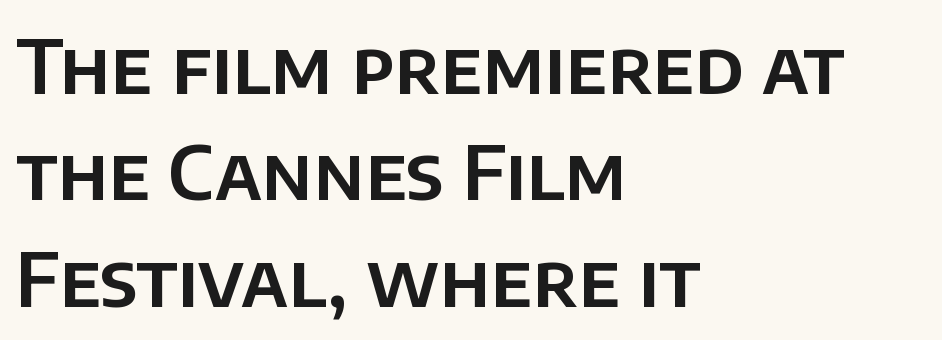
Q: Is the text italic (slanted)? A: No, it is upright.
Q: Is the typeface a serif or a sans-serif typeface? A: Sans-serif.
Q: Is the text underlined? A: No.
Q: How is the paragraph aligned? A: Left-aligned.
Q: Is the spacing between letters normal or unusually wide? A: Normal.
Q: Is the spacing between lines tight, normal or loose? A: Normal.
Q: Width (condensed, normal, or wide)? A: Normal.
Q: Stroke contrast? A: Low.
Q: x-height? A: Large.
Q: Monospaced? A: No.
